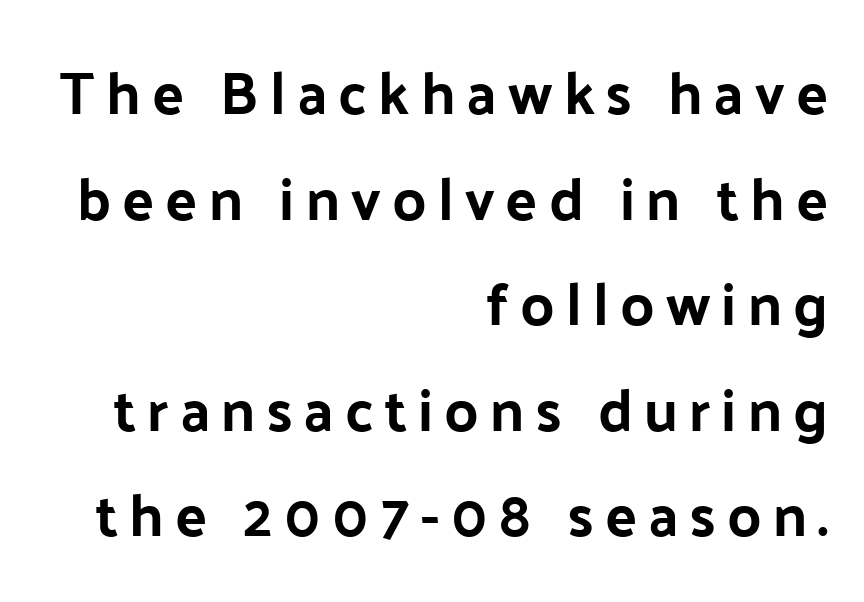
This is roman type, the default non-slanted kind. One-word summary of the alignment: right. Is this a sans? Yes — the strokes have no serifs. Each letter keeps its own natural width here, so spacing adapts to shape. Lines of text with bare space underneath.
